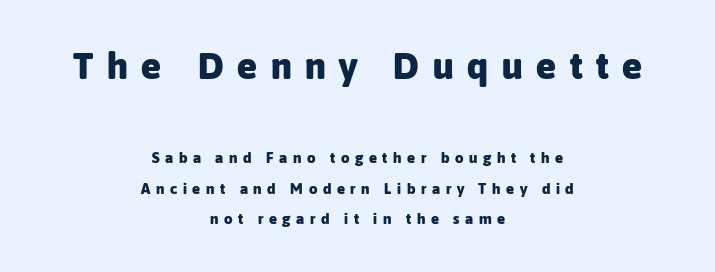
What weight is shown? A full bold with thick strokes. You could fit nearly another row in the gap between these rows. A typesetter would label this face a sans. Does extra space separate the letters? Yes, quite a lot of it. The axis of the letterforms is exactly vertical. Is this a fixed-width face? No — the glyphs have proportional, varying widths.
